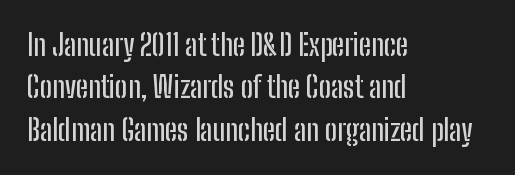
Q: Is the text italic (slanted)? A: No, it is upright.
Q: Is the typeface a serif or a sans-serif typeface? A: Sans-serif.
Q: Is the text underlined? A: No.
Q: How is the paragraph aligned? A: Left-aligned.
Q: Is the spacing between letters normal or unusually wide? A: Normal.
Q: Is the spacing between lines tight, normal or loose? A: Normal.
Q: Width (condensed, normal, or wide)? A: Condensed.
Q: Stroke contrast? A: Low.
Q: x-height? A: Medium.
Q: Monospaced? A: No.
